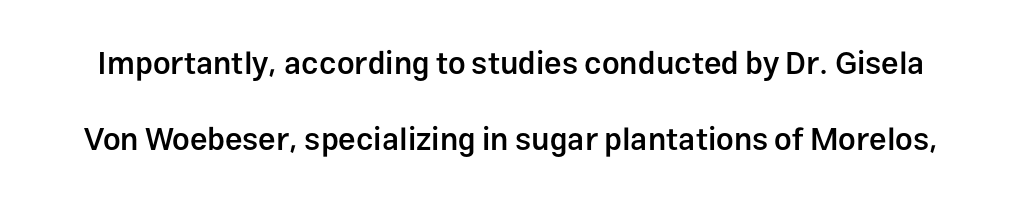
Q: Is the text bold? A: Semi-bold.
Q: Is the text italic (slanted)? A: No, it is upright.
Q: Is the typeface a serif or a sans-serif typeface? A: Sans-serif.
Q: Is the text underlined? A: No.
Q: Is the spacing between letters normal or unusually wide? A: Normal.
Q: Is the spacing between lines tight, normal or loose? A: Loose.
Q: Width (condensed, normal, or wide)? A: Normal.
Q: Stroke contrast? A: Low.
Q: x-height? A: Medium.
Q: Monospaced? A: No.
